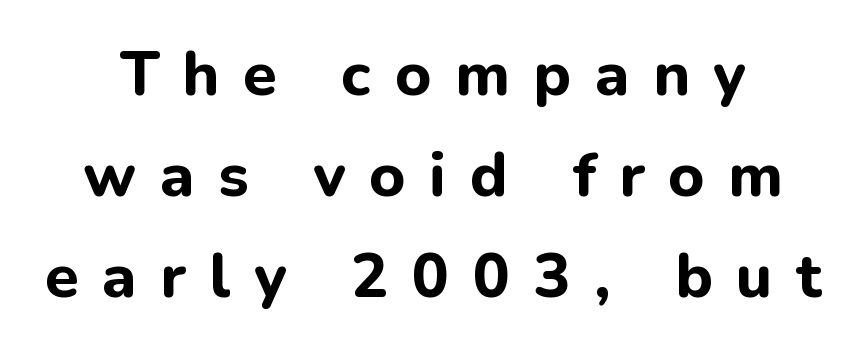
Q: Is the text bold? A: Yes.
Q: Is the text italic (slanted)? A: No, it is upright.
Q: Is the typeface a serif or a sans-serif typeface? A: Sans-serif.
Q: Is the text underlined? A: No.
Q: Is the spacing between letters normal or unusually wide? A: Unusually wide.
Q: Is the spacing between lines tight, normal or loose? A: Normal.
Q: Width (condensed, normal, or wide)? A: Normal.
Q: Stroke contrast? A: Low.
Q: x-height? A: Medium.
Q: Monospaced? A: No.
